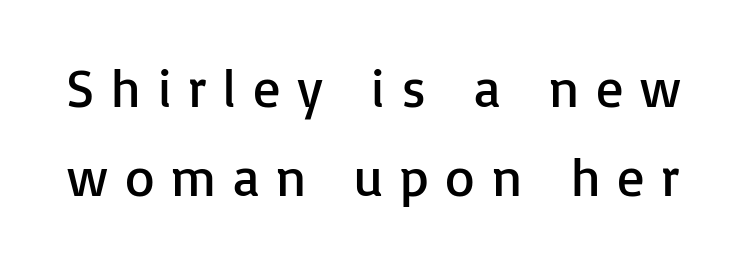
Q: Is the text bold? A: No.
Q: Is the text italic (slanted)? A: No, it is upright.
Q: Is the typeface a serif or a sans-serif typeface? A: Sans-serif.
Q: Is the text underlined? A: No.
Q: Is the spacing between letters normal or unusually wide? A: Unusually wide.
Q: Is the spacing between lines tight, normal or loose? A: Normal.
Q: Width (condensed, normal, or wide)? A: Normal.
Q: Stroke contrast? A: Low.
Q: x-height? A: Medium.
Q: Monospaced? A: No.
